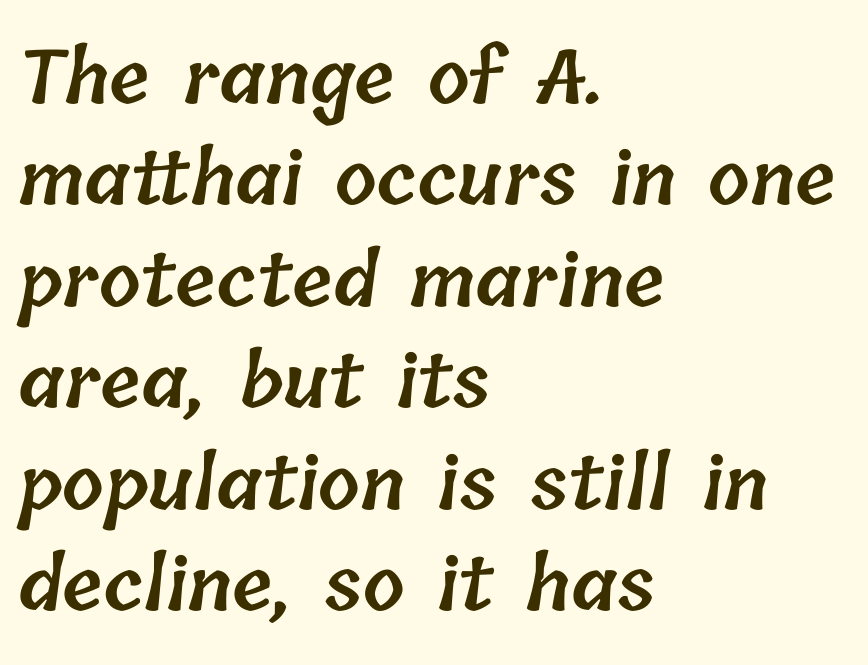
Q: Is the text bold? A: Semi-bold.
Q: Is the text underlined? A: No.
Q: How is the paragraph aligned? A: Left-aligned.
Q: Is the spacing between letters normal or unusually wide? A: Normal.
Q: Is the spacing between lines tight, normal or loose? A: Normal.
Q: Width (condensed, normal, or wide)? A: Normal.
Q: Stroke contrast? A: Low.
Q: x-height? A: Medium.
Q: Monospaced? A: No.
